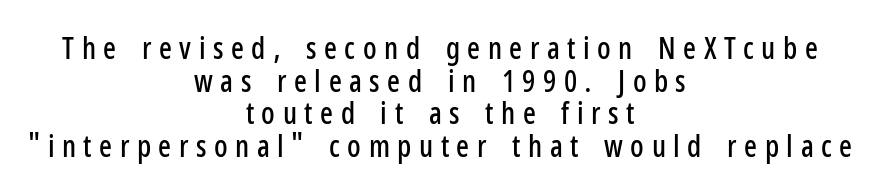
Q: Is the text italic (slanted)? A: No, it is upright.
Q: Is the typeface a serif or a sans-serif typeface? A: Sans-serif.
Q: Is the text underlined? A: No.
Q: How is the paragraph aligned? A: Centered.
Q: Is the spacing between letters normal or unusually wide? A: Unusually wide.
Q: Is the spacing between lines tight, normal or loose? A: Tight.
Q: Width (condensed, normal, or wide)? A: Condensed.
Q: Stroke contrast? A: Low.
Q: x-height? A: Medium.
Q: Monospaced? A: No.
